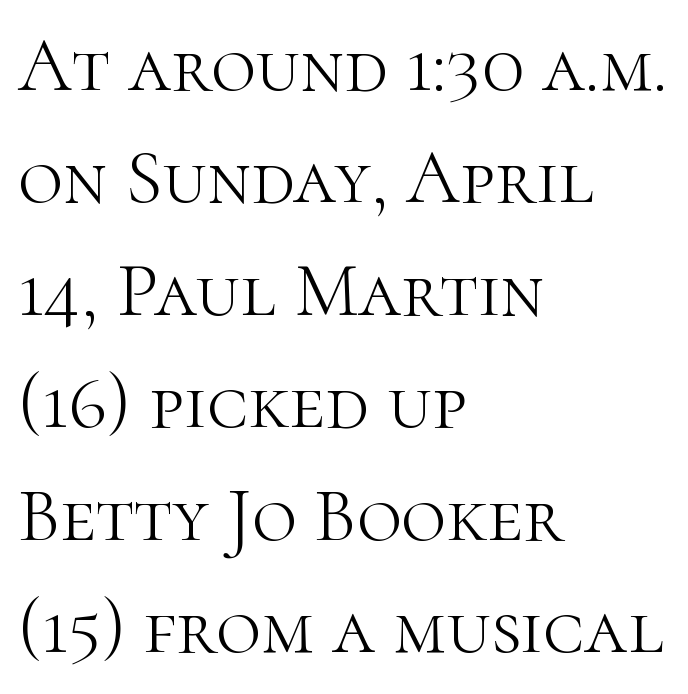
{"serif": "yes", "italic": "no", "bold": "no", "weight": "light", "width": "normal", "stroke_contrast": "high", "x_height": "medium", "monospaced": "no", "underline": "no", "align": "left", "line_spacing": "normal", "line_spacing_ratio": 1.46, "letter_spacing": "normal", "letter_spacing_em": 0.0, "glyph_px": 77}
